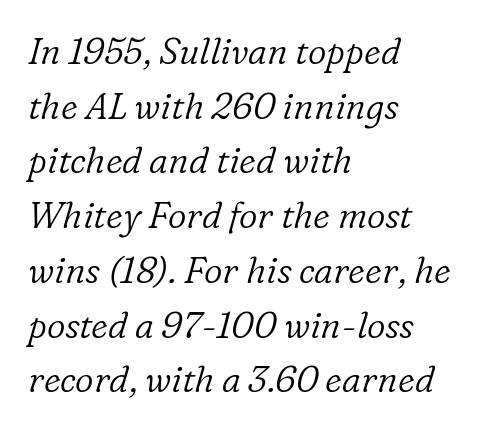
The image shows 36 px light serif type, italic (leaning right); set left-aligned, normal line spacing (1.52x), normal letter spacing, not underlined; low stroke contrast and a medium x-height.
